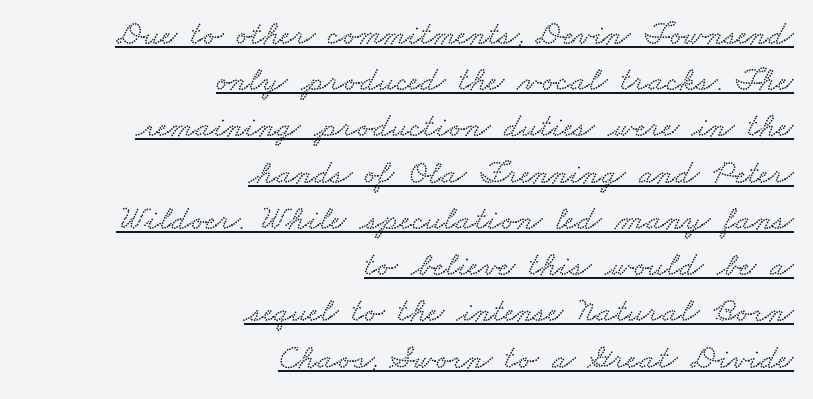
{"width": "wide", "stroke_contrast": "low", "x_height": "small", "monospaced": "no", "underline": "yes", "align": "right", "line_spacing": "normal", "line_spacing_ratio": 1.36, "letter_spacing": "normal", "letter_spacing_em": 0.0, "glyph_px": 34}
